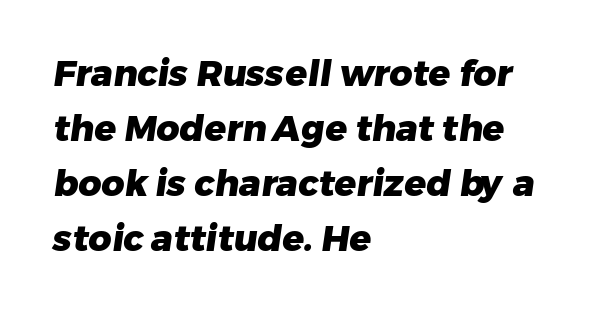
Q: Is the text bold? A: Yes.
Q: Is the typeface a serif or a sans-serif typeface? A: Sans-serif.
Q: Is the text underlined? A: No.
Q: How is the paragraph aligned? A: Left-aligned.
Q: Is the spacing between letters normal or unusually wide? A: Normal.
Q: Is the spacing between lines tight, normal or loose? A: Normal.
Q: Width (condensed, normal, or wide)? A: Normal.
Q: Stroke contrast? A: Low.
Q: x-height? A: Medium.
Q: Monospaced? A: No.
